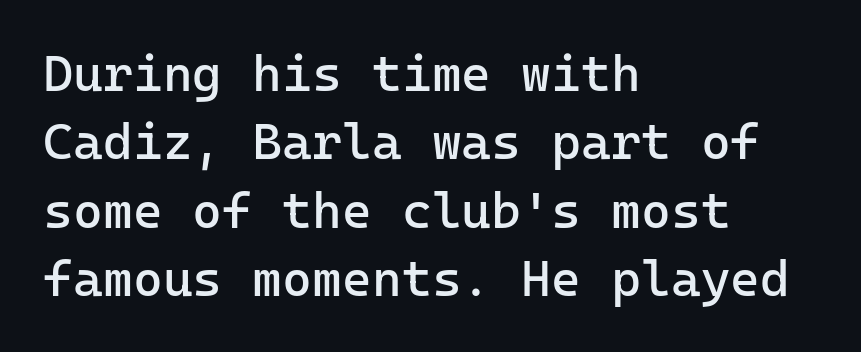
You can tell it's not italic because the verticals are truly vertical. Is the type heavy? It reads as light-to-regular instead. The block of text has a typical density, with ordinary space between rows. Monospaced: the letters line up in strict vertical columns. This sample uses a sans-serif face.
